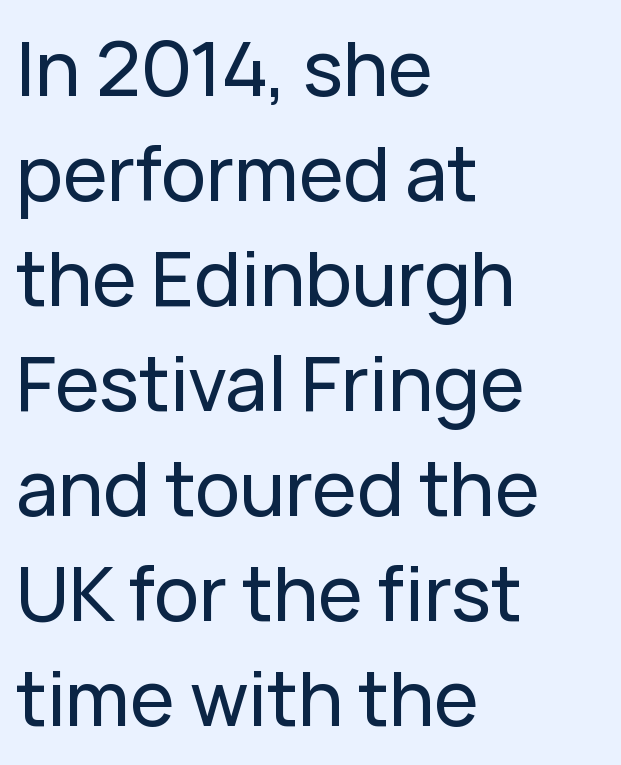
Q: Is the text italic (slanted)? A: No, it is upright.
Q: Is the typeface a serif or a sans-serif typeface? A: Sans-serif.
Q: Is the text underlined? A: No.
Q: How is the paragraph aligned? A: Left-aligned.
Q: Is the spacing between letters normal or unusually wide? A: Normal.
Q: Is the spacing between lines tight, normal or loose? A: Normal.
Q: Width (condensed, normal, or wide)? A: Normal.
Q: Stroke contrast? A: Low.
Q: x-height? A: Medium.
Q: Monospaced? A: No.
